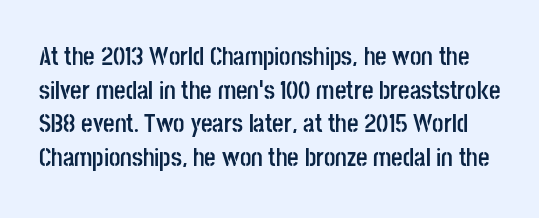
Q: Is the text bold? A: Yes.
Q: Is the text italic (slanted)? A: No, it is upright.
Q: Is the text underlined? A: No.
Q: Is the spacing between letters normal or unusually wide? A: Normal.
Q: Is the spacing between lines tight, normal or loose? A: Normal.
